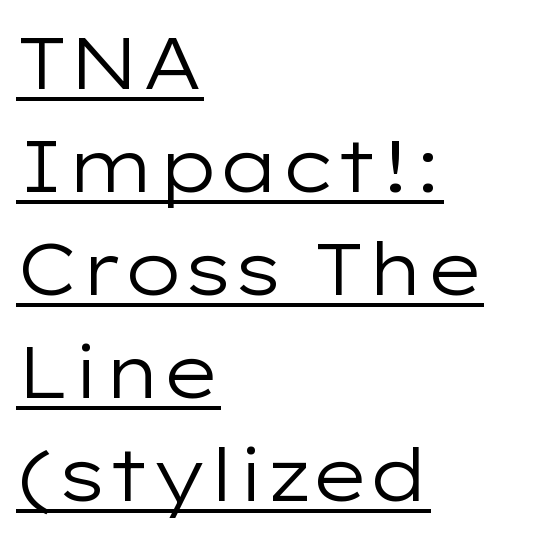
{"serif": "no", "italic": "no", "bold": "no", "weight": "regular", "width": "wide", "stroke_contrast": "low", "x_height": "medium", "monospaced": "no", "underline": "yes", "align": "left", "line_spacing": "normal", "line_spacing_ratio": 1.41, "letter_spacing": "normal", "letter_spacing_em": 0.0, "glyph_px": 73}
